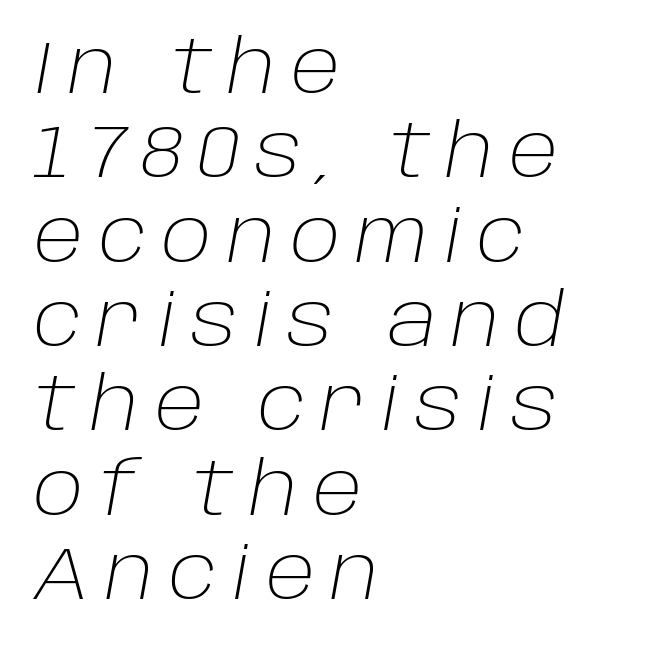
{"italic": "yes", "lean": "right", "slant_degrees": 10, "bold": "no", "weight": "light", "width": "normal", "stroke_contrast": "low", "x_height": "large", "monospaced": "no", "underline": "no", "align": "left", "line_spacing": "tight", "line_spacing_ratio": 1.14, "letter_spacing": "wide", "letter_spacing_em": 0.21, "glyph_px": 74}
